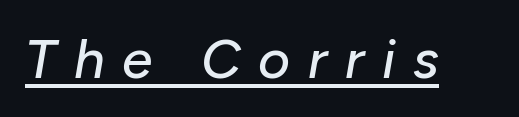
{"italic": "yes", "lean": "right", "slant_degrees": 10, "width": "normal", "stroke_contrast": "low", "x_height": "medium", "monospaced": "no", "underline": "yes", "letter_spacing": "wide", "letter_spacing_em": 0.32, "glyph_px": 55}
